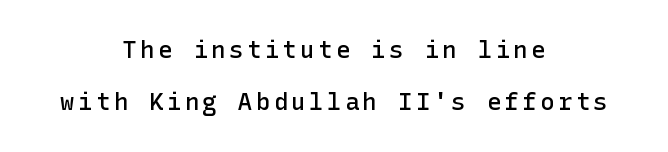
Q: Is the text bold? A: Semi-bold.
Q: Is the text italic (slanted)? A: No, it is upright.
Q: Is the text underlined? A: No.
Q: How is the paragraph aligned? A: Centered.
Q: Is the spacing between lines tight, normal or loose? A: Loose.
